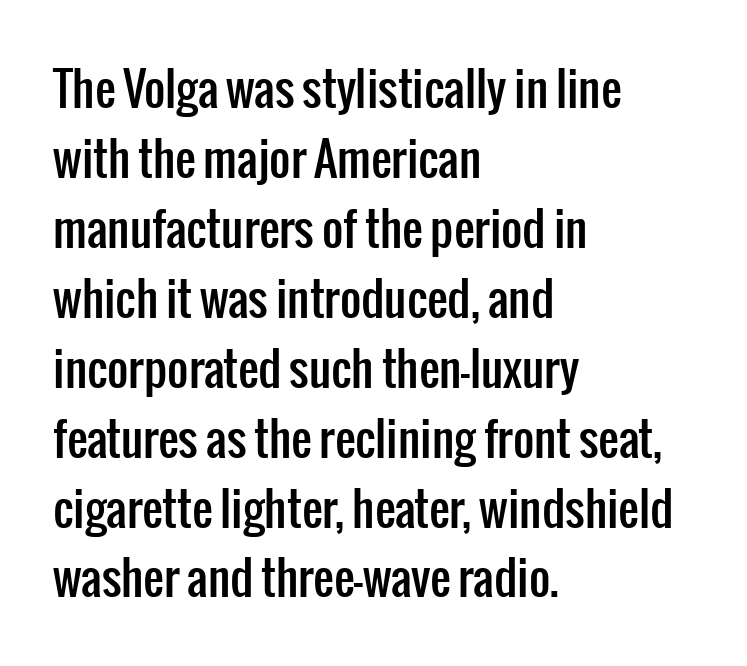
{"serif": "no", "italic": "no", "width": "condensed", "stroke_contrast": "low", "x_height": "medium", "monospaced": "no", "underline": "no", "align": "left", "line_spacing": "normal", "line_spacing_ratio": 1.52, "letter_spacing": "normal", "letter_spacing_em": 0.0, "glyph_px": 46}
